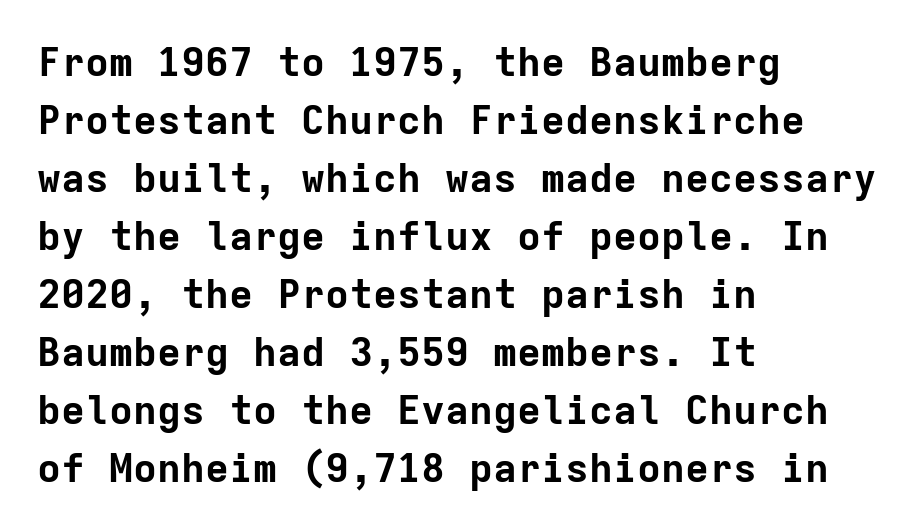
{"serif": "no", "italic": "no", "bold": "yes", "weight": "bold", "width": "normal", "stroke_contrast": "low", "x_height": "medium", "monospaced": "yes", "underline": "no", "align": "left", "line_spacing": "normal", "line_spacing_ratio": 1.45, "letter_spacing": "normal", "letter_spacing_em": 0.0, "glyph_px": 40}
